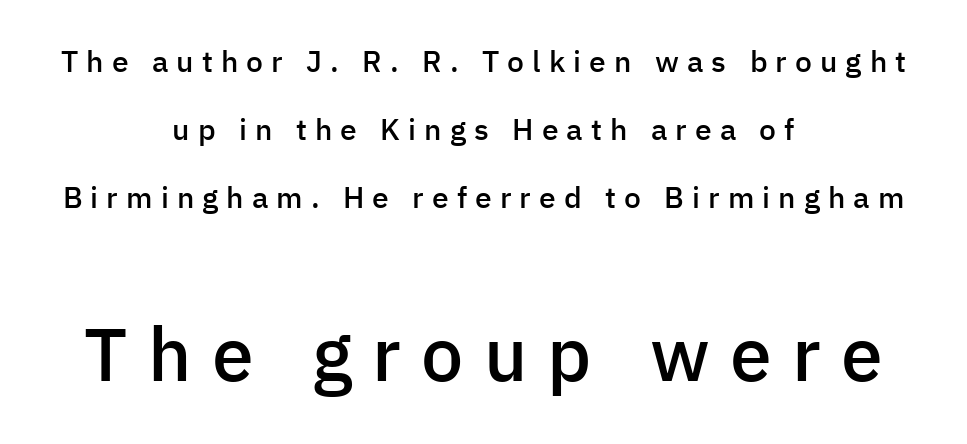
The specimen reads as upright at a glance. Here the designer chose a conventional face with non-uniform glyph widths. A typesetter would call this leading open, well beyond the default. Has an underline been added? It has not. Notice the strokes are somewhat thickened but not fully heavy: this is a semibold. This rendering employs a face without finishing strokes, i.e., a sans-serif.
